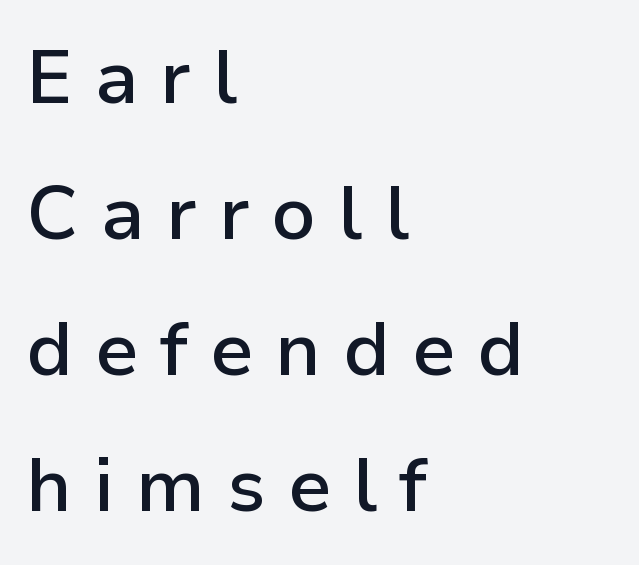
{"serif": "no", "italic": "no", "bold": "semi", "weight": "semibold", "width": "normal", "stroke_contrast": "low", "x_height": "medium", "monospaced": "no", "underline": "no", "align": "left", "line_spacing_ratio": 1.79, "letter_spacing": "wide", "letter_spacing_em": 0.29, "glyph_px": 76}
